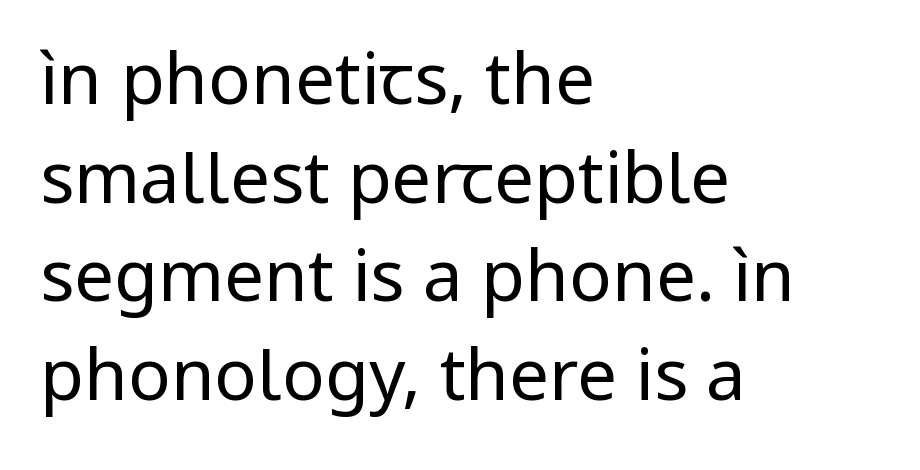
The image shows 71 px regular-weight sans-serif type, upright; set left-aligned, normal line spacing (1.39x), normal letter spacing, not underlined; low stroke contrast and a medium x-height.
